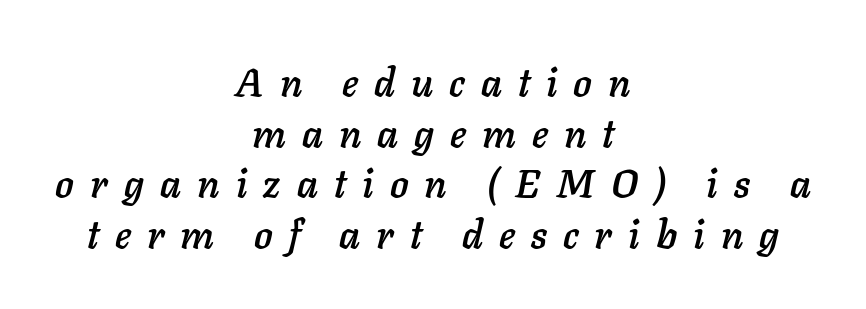
This rendering features lettering with no underline. Each new line begins a customary step beneath the previous one. The rendering uses natural spacing where letterforms have individual widths. The typesetter chose a symmetrical, centered arrangement here.
